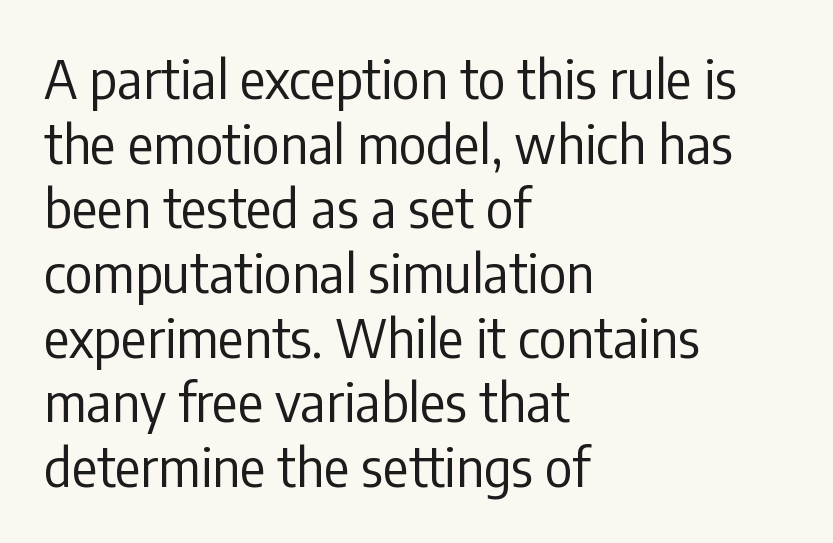
Q: Is the text bold? A: No.
Q: Is the text italic (slanted)? A: No, it is upright.
Q: Is the typeface a serif or a sans-serif typeface? A: Sans-serif.
Q: Is the text underlined? A: No.
Q: How is the paragraph aligned? A: Left-aligned.
Q: Is the spacing between letters normal or unusually wide? A: Normal.
Q: Width (condensed, normal, or wide)? A: Condensed.
Q: Stroke contrast? A: Low.
Q: x-height? A: Medium.
Q: Monospaced? A: No.
